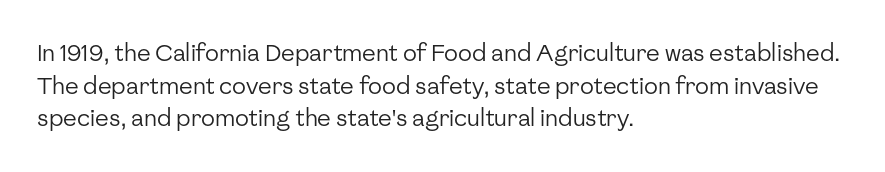
{"italic": "no", "bold": "no", "underline": "no", "align": "left", "line_spacing": "normal", "line_spacing_ratio": 1.42, "letter_spacing": "normal", "letter_spacing_em": 0.0, "glyph_px": 23}
